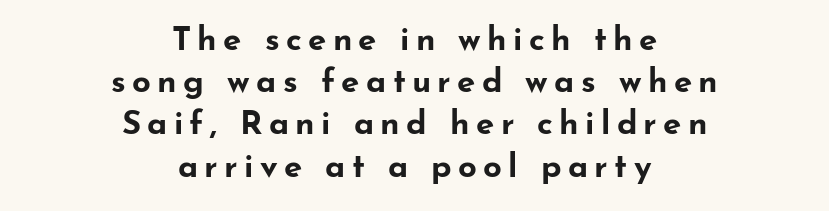
The image shows 33 px bold, wide sans-serif type, upright; set centered, normal line spacing (1.28x), not underlined; low stroke contrast and a small x-height.
